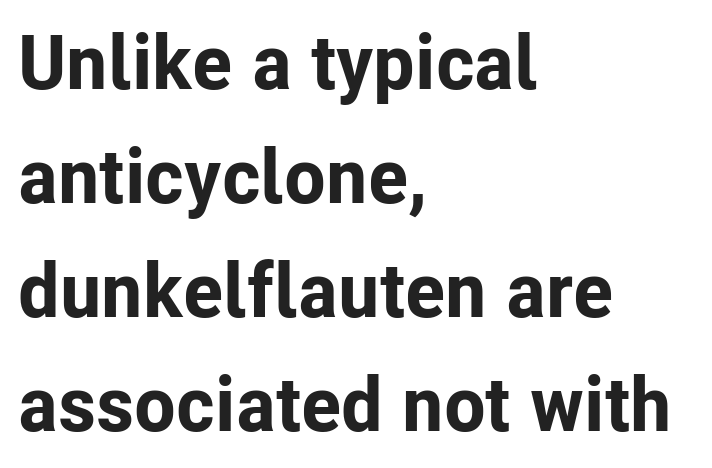
Is this a fixed-width face? No — the glyphs have proportional, varying widths. No extra tracking has been applied to these lines. Pretty heavy lettering here — definitely bold. Interline gaps are of average width in this sample. A clean baseline with only descenders dipping below it.
